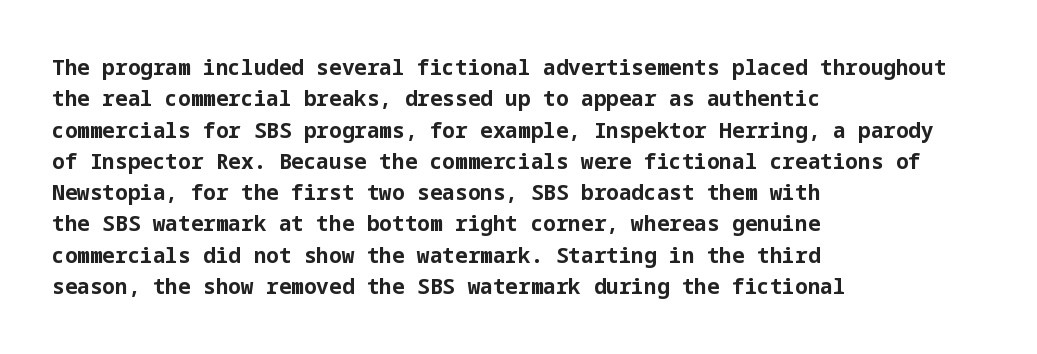
The passage shown is emphatically bold. The specimen reads as upright at a glance. Alignment: flush left. What stands out about the letter spacing? Nothing — it is the standard amount. The block of text has a typical density, with ordinary space between rows. The words here are not underlined.
